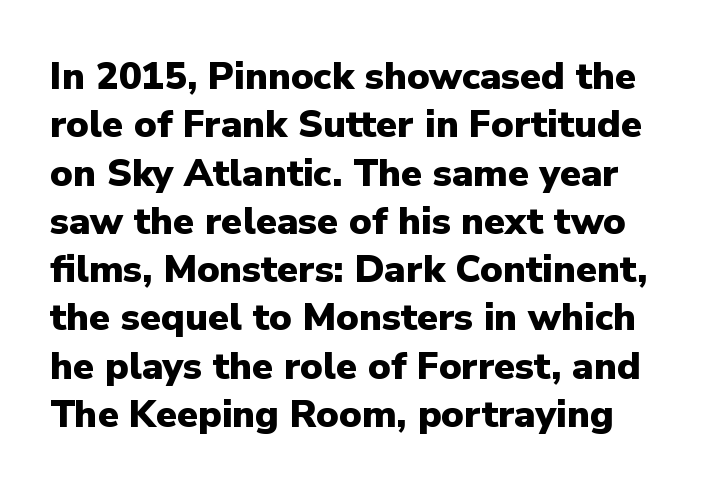
Check under the words: just untouched page. The font's upright variant was chosen for this text. A typesetter would label this face a sans. These lines carry a lot of weight — the face is fully bold. These lines sit exactly where default settings would place them.
